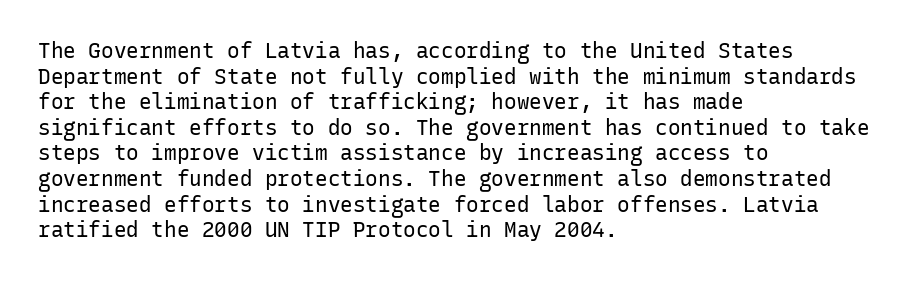
Q: Is the text bold? A: No.
Q: Is the text italic (slanted)? A: No, it is upright.
Q: Is the text underlined? A: No.
Q: How is the paragraph aligned? A: Left-aligned.
Q: Is the spacing between letters normal or unusually wide? A: Normal.
